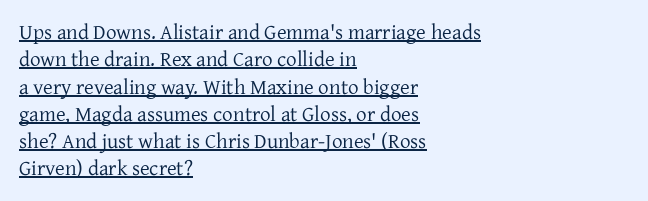
Q: Is the text bold? A: No.
Q: Is the text italic (slanted)? A: No, it is upright.
Q: Is the text underlined? A: Yes.
Q: How is the paragraph aligned? A: Left-aligned.
Q: Is the spacing between letters normal or unusually wide? A: Normal.
Q: Is the spacing between lines tight, normal or loose? A: Normal.
